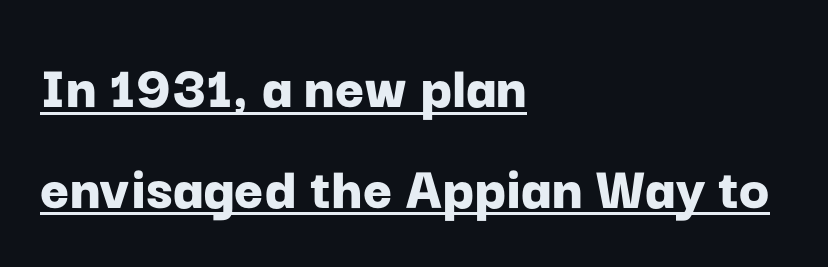
{"serif": "no", "italic": "no", "bold": "yes", "weight": "bold", "width": "normal", "stroke_contrast": "low", "x_height": "medium", "monospaced": "no", "underline": "yes", "align": "left", "line_spacing": "normal", "line_spacing_ratio": 1.6, "letter_spacing": "normal", "letter_spacing_em": 0.0, "glyph_px": 63}
